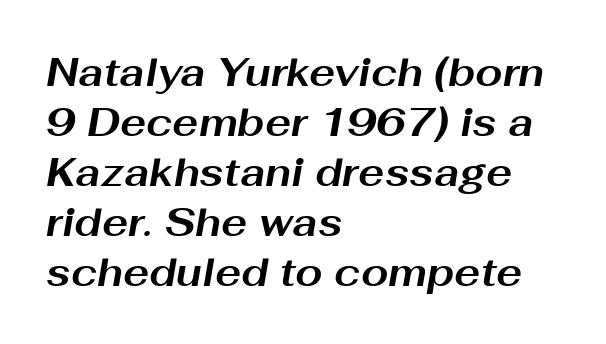
The image shows 39 px bold, wide type, italic (leaning right); set left-aligned, normal line spacing (1.28x), normal letter spacing, not underlined; medium stroke contrast and a medium x-height.
